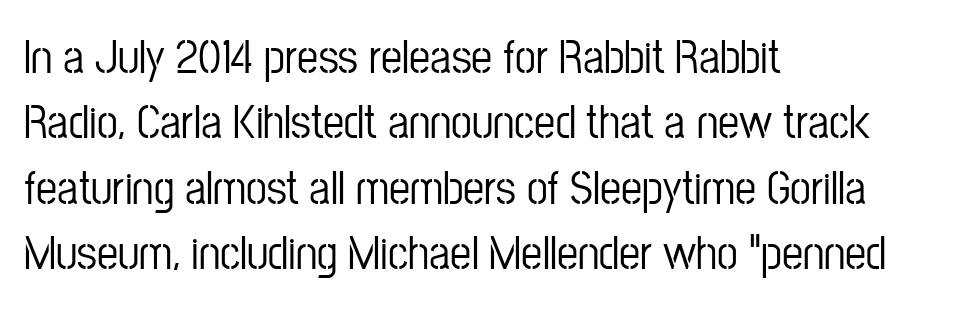
Q: Is the text italic (slanted)? A: No, it is upright.
Q: Is the typeface a serif or a sans-serif typeface? A: Sans-serif.
Q: Is the text underlined? A: No.
Q: How is the paragraph aligned? A: Left-aligned.
Q: Is the spacing between letters normal or unusually wide? A: Normal.
Q: Is the spacing between lines tight, normal or loose? A: Normal.
Q: Width (condensed, normal, or wide)? A: Condensed.
Q: Stroke contrast? A: Low.
Q: x-height? A: Medium.
Q: Monospaced? A: No.
